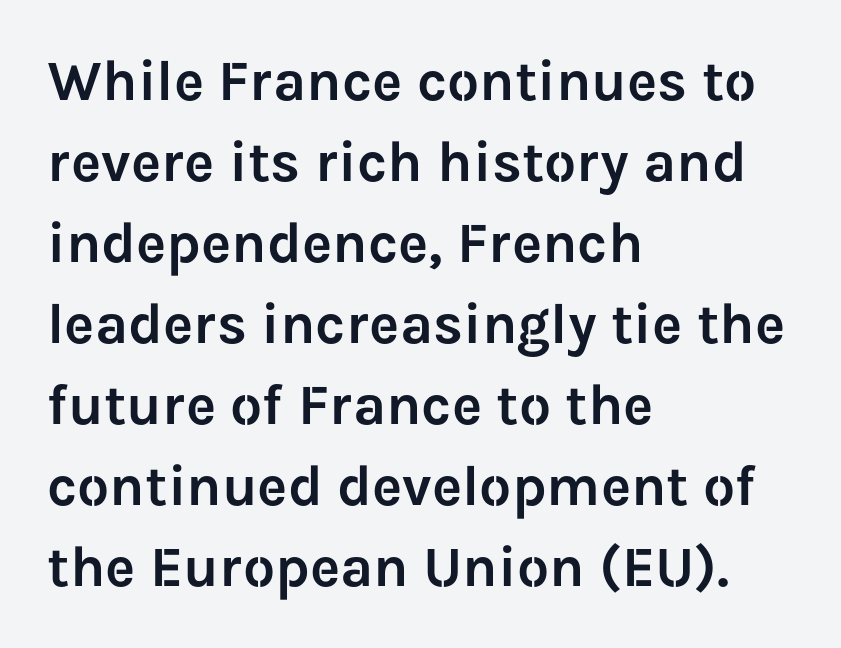
Q: Is the text italic (slanted)? A: No, it is upright.
Q: Is the typeface a serif or a sans-serif typeface? A: Sans-serif.
Q: Is the text underlined? A: No.
Q: How is the paragraph aligned? A: Left-aligned.
Q: Is the spacing between letters normal or unusually wide? A: Normal.
Q: Is the spacing between lines tight, normal or loose? A: Normal.
Q: Width (condensed, normal, or wide)? A: Normal.
Q: Stroke contrast? A: Low.
Q: x-height? A: Medium.
Q: Monospaced? A: No.
